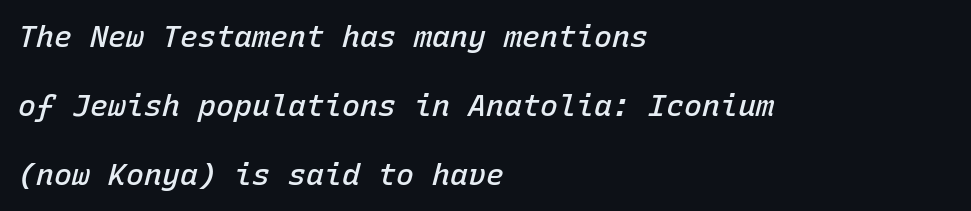
The image shows 30 px semibold type, italic (leaning right), monospaced; set left-aligned, loose line spacing (2.3x), normal letter spacing, not underlined; low stroke contrast and a medium x-height.
